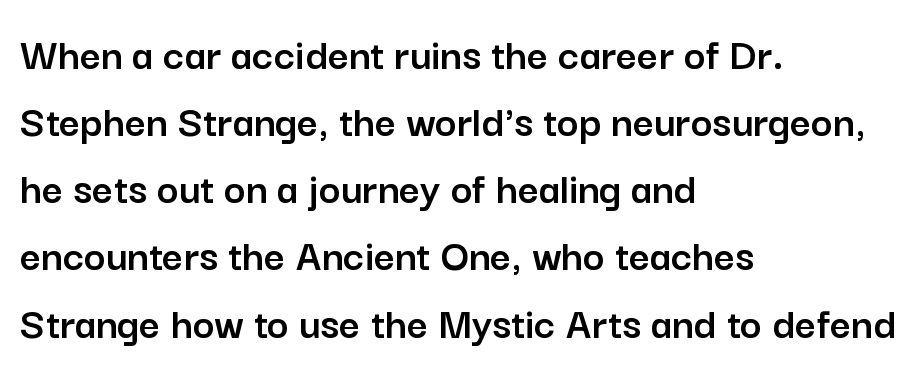
The image shows 46 px sans-serif type, upright; set left-aligned, normal line spacing (1.46x), normal letter spacing, not underlined; low stroke contrast and a medium x-height.
